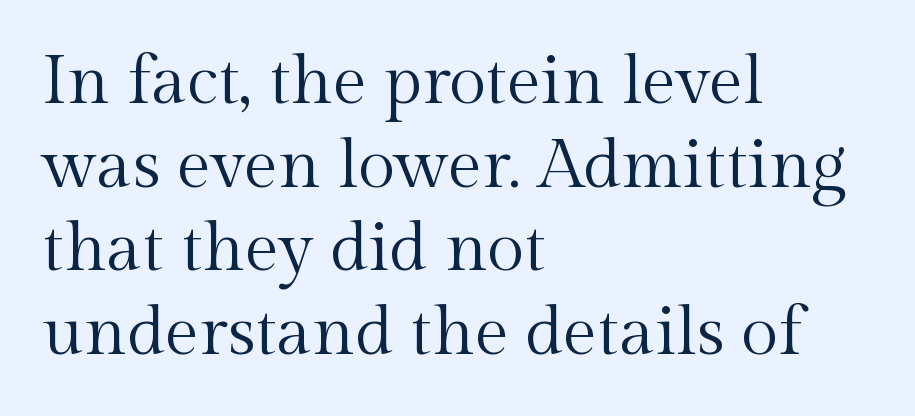
The image shows 68 px regular-weight serif type, upright; set left-aligned, line spacing 1.23x, normal letter spacing, not underlined; a medium x-height.
